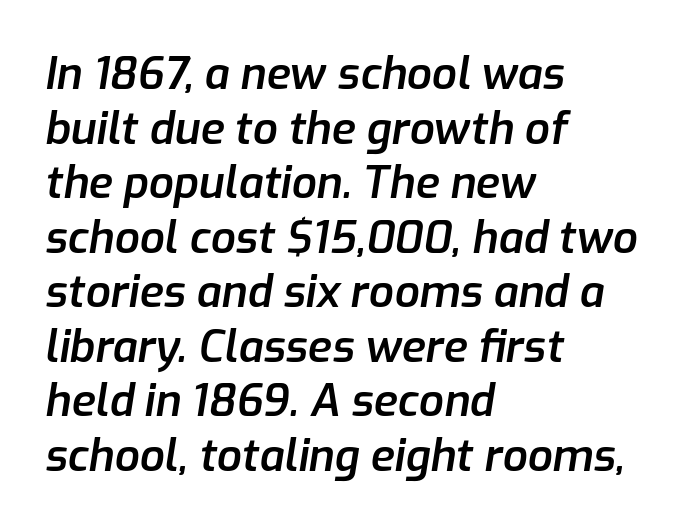
Q: Is the text bold? A: Semi-bold.
Q: Is the text italic (slanted)? A: Yes, it leans right by about 9 degrees.
Q: Is the text underlined? A: No.
Q: How is the paragraph aligned? A: Left-aligned.
Q: Is the spacing between letters normal or unusually wide? A: Normal.
Q: Width (condensed, normal, or wide)? A: Normal.
Q: Stroke contrast? A: Low.
Q: x-height? A: Medium.
Q: Monospaced? A: No.
